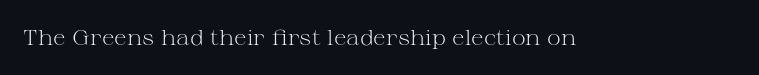
{"italic": "no", "bold": "no", "underline": "no", "letter_spacing": "normal", "letter_spacing_em": 0.0, "glyph_px": 21}
